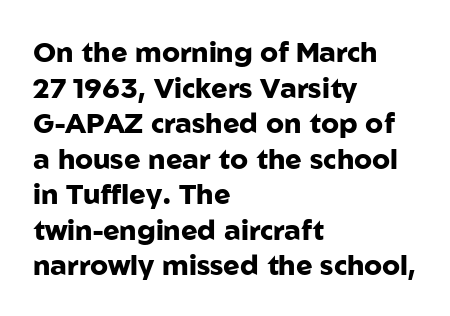
{"serif": "no", "italic": "no", "bold": "yes", "weight": "heavy", "width": "normal", "stroke_contrast": "low", "x_height": "medium", "monospaced": "no", "underline": "no", "align": "left", "line_spacing": "normal", "line_spacing_ratio": 1.27, "letter_spacing": "normal", "letter_spacing_em": 0.0, "glyph_px": 28}
